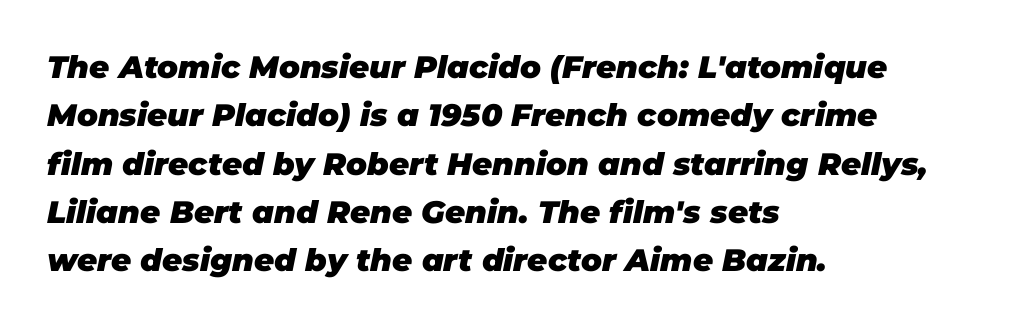
The image shows 31 px heavy type, italic (leaning right); set left-aligned, normal line spacing (1.56x), normal letter spacing, not underlined; low stroke contrast and a large x-height.
